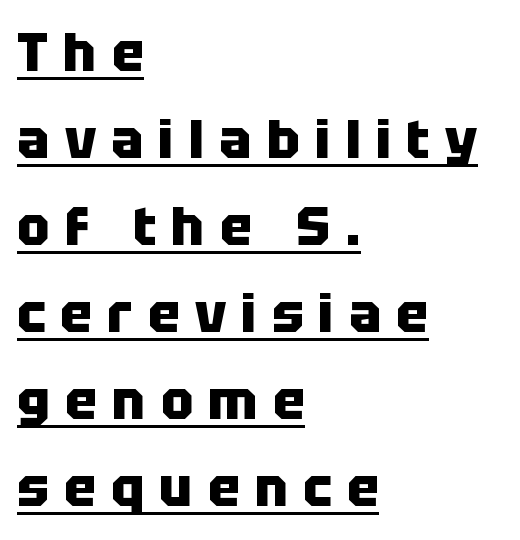
{"serif": "no", "italic": "no", "bold": "yes", "weight": "heavy", "width": "normal", "stroke_contrast": "low", "x_height": "large", "monospaced": "no", "underline": "yes", "align": "left", "line_spacing": "normal", "line_spacing_ratio": 1.61, "letter_spacing": "wide", "letter_spacing_em": 0.28, "glyph_px": 54}
